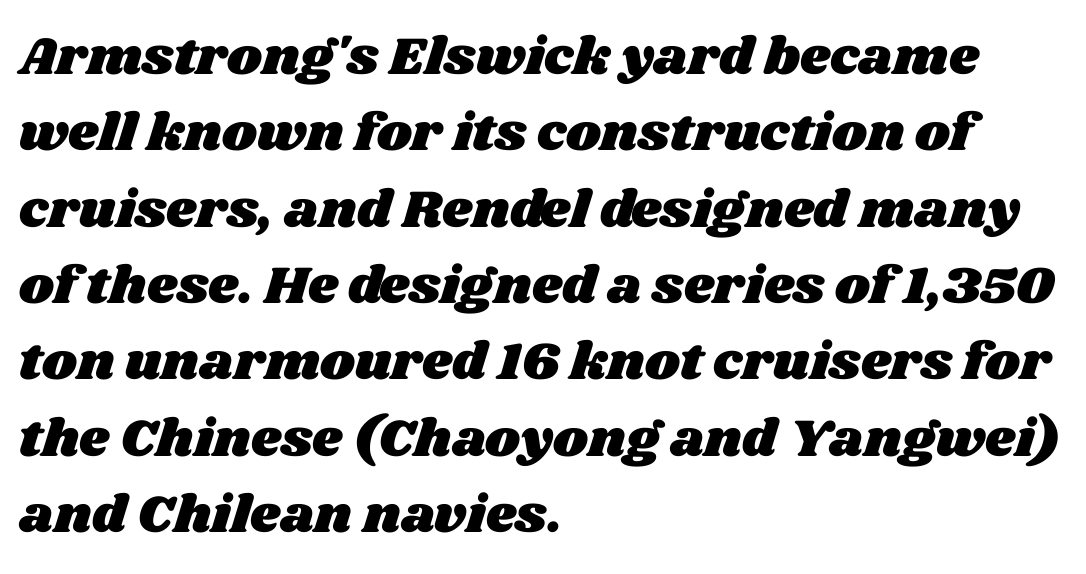
Q: Is the text underlined? A: No.
Q: How is the paragraph aligned? A: Left-aligned.
Q: Is the spacing between letters normal or unusually wide? A: Normal.
Q: Is the spacing between lines tight, normal or loose? A: Normal.
Q: Width (condensed, normal, or wide)? A: Wide.
Q: Stroke contrast? A: Medium.
Q: x-height? A: Large.
Q: Monospaced? A: No.
